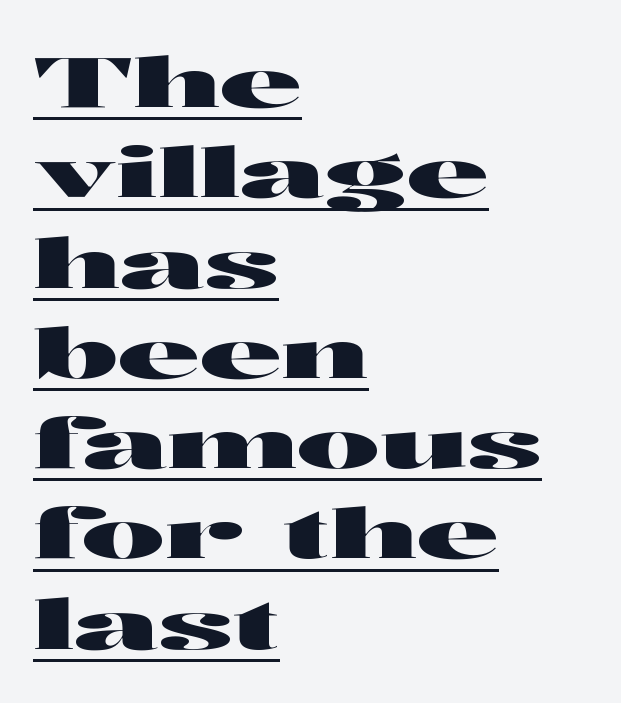
The image shows 70 px wide sans-serif type, upright; set left-aligned, normal line spacing (1.29x), normal letter spacing, underlined; high stroke contrast and a medium x-height.
